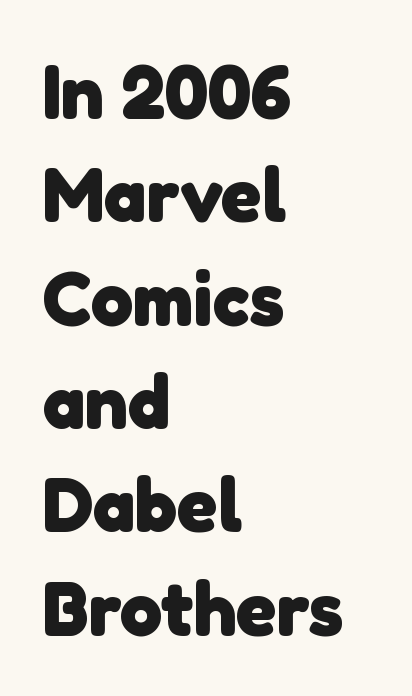
Q: Is the text bold? A: Yes.
Q: Is the typeface a serif or a sans-serif typeface? A: Sans-serif.
Q: Is the text underlined? A: No.
Q: How is the paragraph aligned? A: Left-aligned.
Q: Is the spacing between letters normal or unusually wide? A: Normal.
Q: Is the spacing between lines tight, normal or loose? A: Normal.
Q: Width (condensed, normal, or wide)? A: Normal.
Q: Stroke contrast? A: Low.
Q: x-height? A: Medium.
Q: Monospaced? A: No.
